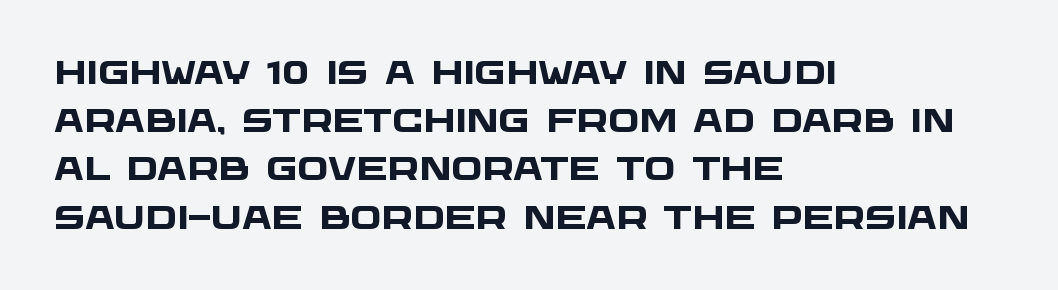
{"serif": "no", "bold": "yes", "weight": "heavy", "width": "wide", "stroke_contrast": "low", "x_height": "large", "monospaced": "no", "underline": "no", "align": "left", "line_spacing": "normal", "line_spacing_ratio": 1.46, "letter_spacing": "normal", "letter_spacing_em": 0.0, "glyph_px": 33}
